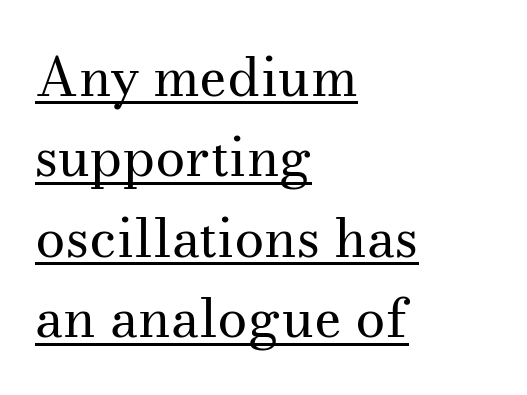
This rendering leaves character spacing at its baseline value. Where is the straight margin? On the left. Notice how a bar underscores the lettering throughout. These lines are composed in type with serifs. Ordinary non-slanted type is in use. Compared with a typical body face, this is equally light or lighter still.
